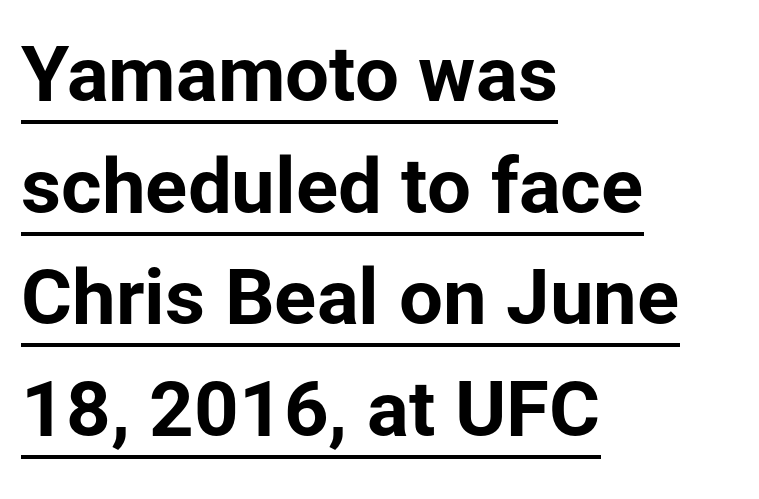
{"serif": "no", "italic": "no", "bold": "yes", "weight": "bold", "width": "normal", "stroke_contrast": "low", "x_height": "medium", "monospaced": "no", "underline": "yes", "align": "left", "line_spacing": "normal", "line_spacing_ratio": 1.43, "letter_spacing": "normal", "letter_spacing_em": 0.0, "glyph_px": 78}
